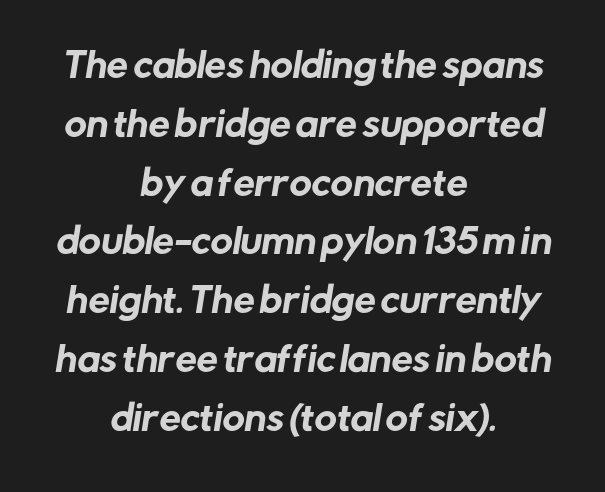
{"serif": "no", "width": "normal", "stroke_contrast": "low", "x_height": "medium", "monospaced": "no", "underline": "no", "align": "center", "line_spacing_ratio": 1.73, "letter_spacing": "normal", "letter_spacing_em": 0.0, "glyph_px": 34}
